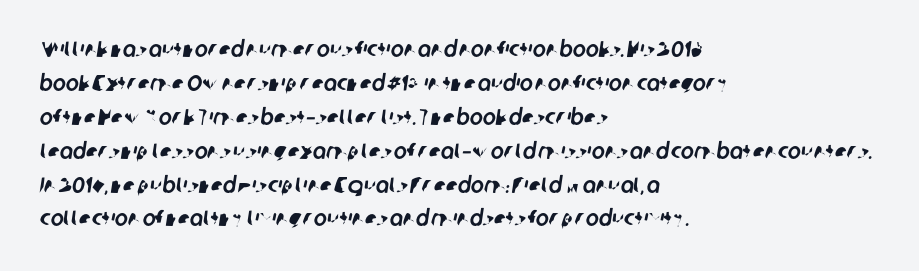
The image shows 22 px text type; set left-aligned, normal line spacing (1.54x), normal letter spacing, not underlined.
